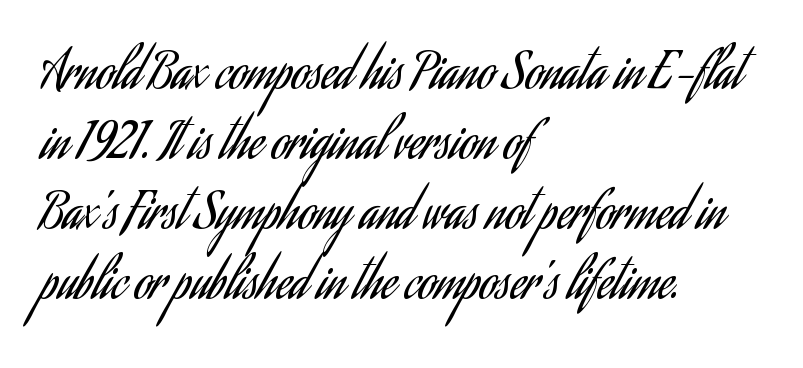
Each line starts at the same left margin while the right side varies. Letterform terminals end flat and unadorned throughout the passage. Here the designer chose a conventional face with non-uniform glyph widths. The passage shown is not bold in any degree.
